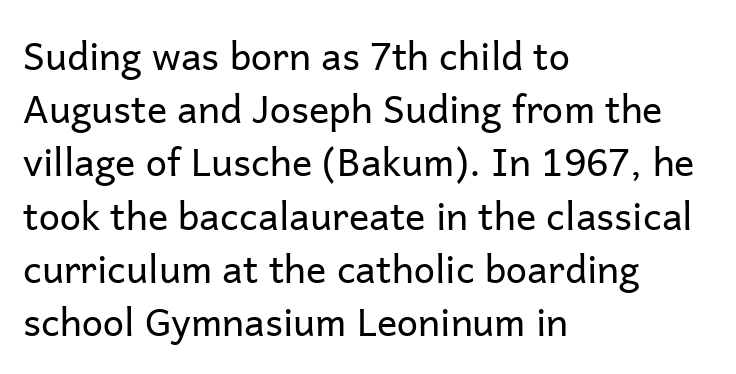
Each letter keeps its own natural width here, so spacing adapts to shape. This rendering leaves character spacing at its baseline value. Leading matches the norm, producing a regular column. Posture: upright roman.
